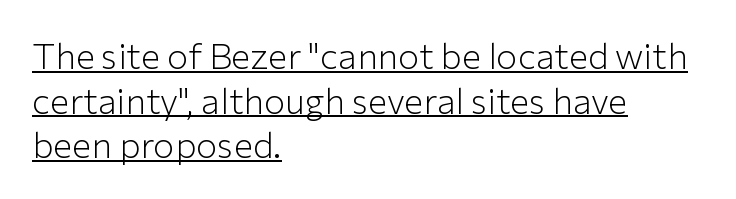
Q: Is the text bold? A: No.
Q: Is the text italic (slanted)? A: No, it is upright.
Q: Is the typeface a serif or a sans-serif typeface? A: Sans-serif.
Q: Is the text underlined? A: Yes.
Q: How is the paragraph aligned? A: Left-aligned.
Q: Is the spacing between letters normal or unusually wide? A: Normal.
Q: Width (condensed, normal, or wide)? A: Normal.
Q: Stroke contrast? A: Low.
Q: x-height? A: Medium.
Q: Monospaced? A: No.
